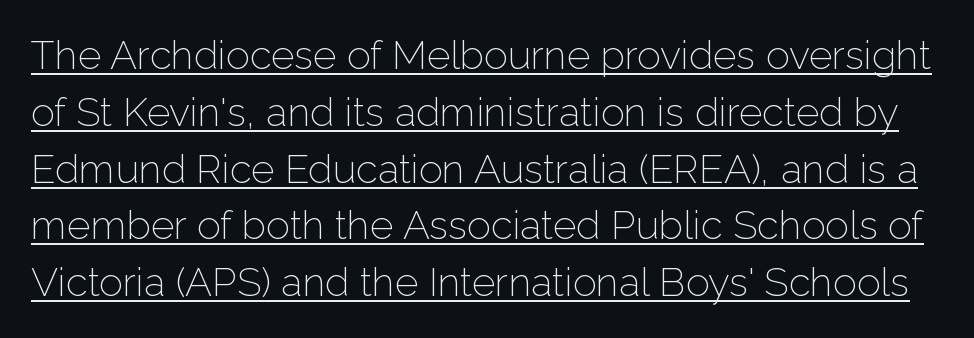
Spacing verdict: proportional, widths tailored to each character. Students, observe the line beneath the letters — that is underlining. You can tell from the bare stems that sans-serif type was used. In terms of leading, this rendering sits right in the middle.
